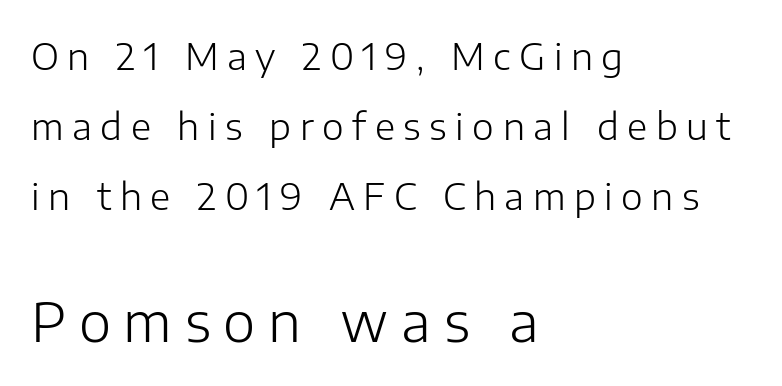
{"serif": "no", "italic": "no", "bold": "no", "weight": "light", "width": "normal", "stroke_contrast": "low", "x_height": "medium", "monospaced": "no", "underline": "no", "align": "left", "line_spacing_ratio": 1.89, "letter_spacing": "wide", "letter_spacing_em": 0.23, "larger_block": "second", "size_ratio": 1.49, "glyph_px": 55}
